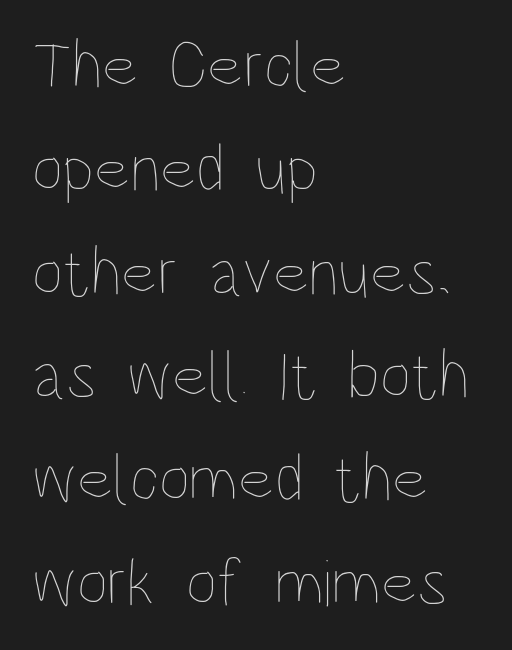
Q: Is the text bold? A: No.
Q: Is the text italic (slanted)? A: No, it is upright.
Q: Is the text underlined? A: No.
Q: How is the paragraph aligned? A: Left-aligned.
Q: Is the spacing between letters normal or unusually wide? A: Normal.
Q: Is the spacing between lines tight, normal or loose? A: Normal.
Q: Width (condensed, normal, or wide)? A: Condensed.
Q: Stroke contrast? A: Low.
Q: x-height? A: Large.
Q: Monospaced? A: No.
